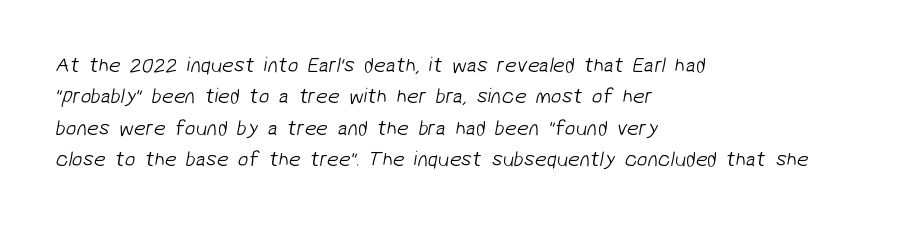
Q: Is the text bold? A: No.
Q: Is the text underlined? A: No.
Q: How is the paragraph aligned? A: Left-aligned.
Q: Is the spacing between letters normal or unusually wide? A: Normal.
Q: Is the spacing between lines tight, normal or loose? A: Normal.
